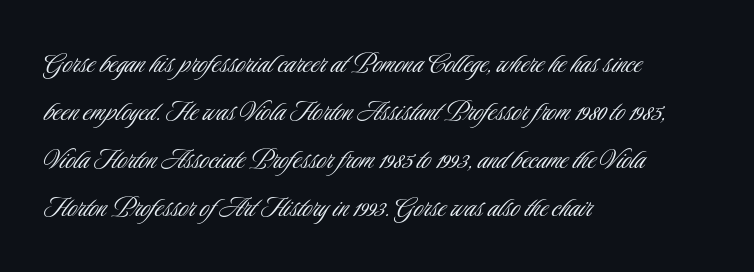
The image shows 32 px light, condensed sans-serif type; set left-aligned, normal line spacing (1.5x), normal letter spacing, not underlined; low stroke contrast and a small x-height.
